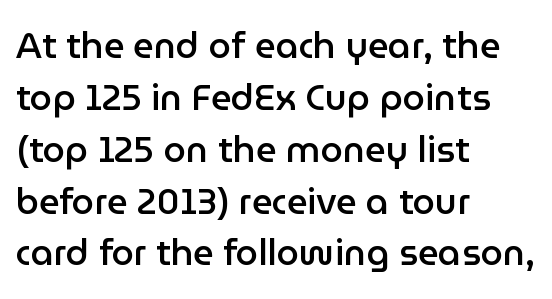
{"serif": "no", "italic": "no", "bold": "semi", "weight": "semibold", "width": "normal", "stroke_contrast": "low", "x_height": "medium", "monospaced": "no", "underline": "no", "align": "left", "line_spacing": "normal", "line_spacing_ratio": 1.44, "letter_spacing": "normal", "letter_spacing_em": 0.0, "glyph_px": 36}
